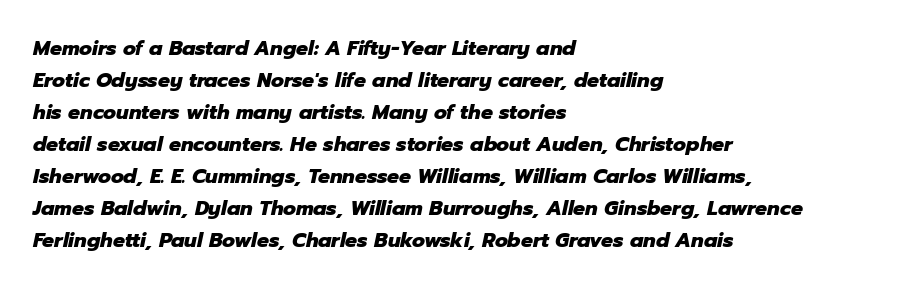
Q: Is the text bold? A: Yes.
Q: Is the text italic (slanted)? A: Yes, it leans right by about 12 degrees.
Q: Is the text underlined? A: No.
Q: How is the paragraph aligned? A: Left-aligned.
Q: Is the spacing between letters normal or unusually wide? A: Normal.
Q: Is the spacing between lines tight, normal or loose? A: Normal.
